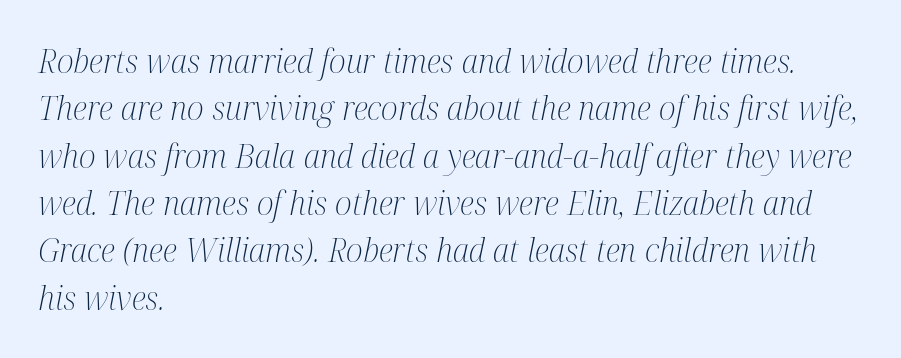
The image shows 32 px light, condensed serif type, italic (leaning right); set left-aligned, normal line spacing (1.48x), normal letter spacing, not underlined; medium stroke contrast and a medium x-height.
